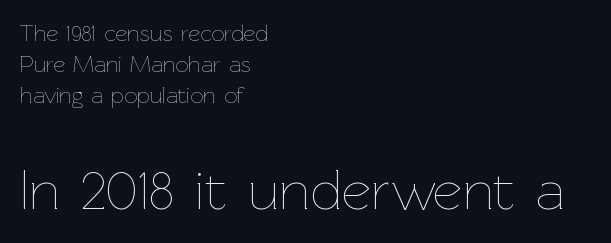
The image shows 57 px thin type, upright; set left-aligned, normal line spacing (1.34x), normal letter spacing, not underlined; the second (bottom) block is 2.48x larger; low stroke contrast and a medium x-height.
